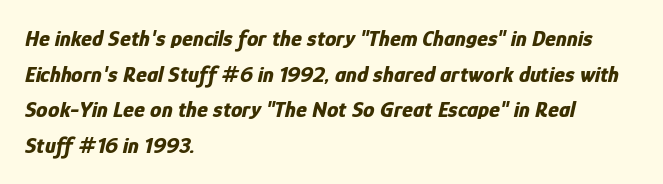
{"italic": "yes", "lean": "right", "slant_degrees": 12, "bold": "yes", "underline": "no", "align": "left", "line_spacing": "normal", "line_spacing_ratio": 1.55, "letter_spacing": "normal", "letter_spacing_em": 0.0, "glyph_px": 23}
